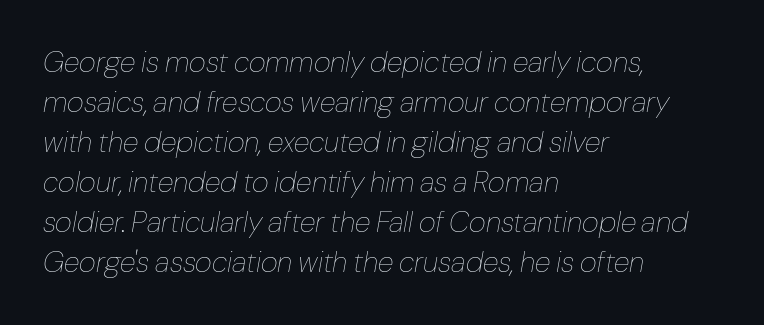
Spacing verdict: proportional, widths tailored to each character. Regarding leading, the lines here are spaced in the standard way. These lines are set flush left with a ragged right edge. The letters sit at their default tracking, neither squeezed nor spread.
